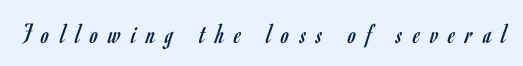
Q: Is the text bold? A: No.
Q: Is the text italic (slanted)? A: Yes.
Q: Is the typeface a serif or a sans-serif typeface? A: Sans-serif.
Q: Is the text underlined? A: No.
Q: Is the spacing between letters normal or unusually wide? A: Unusually wide.
Q: Width (condensed, normal, or wide)? A: Condensed.
Q: Stroke contrast? A: Low.
Q: x-height? A: Small.
Q: Monospaced? A: No.
